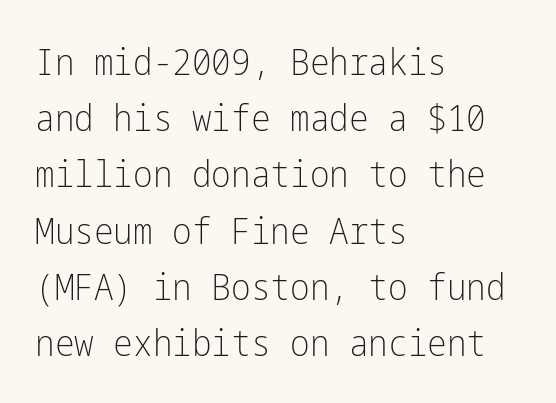
The image shows 37 px light, condensed sans-serif type, upright; set left-aligned, normal line spacing (1.52x), normal letter spacing, not underlined; low stroke contrast and a medium x-height.
